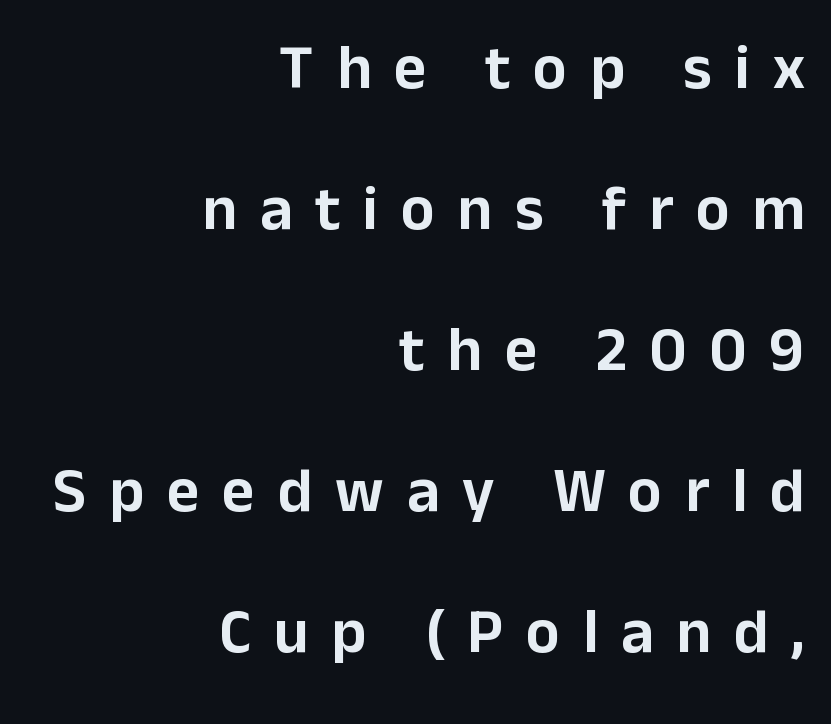
The leading is generous, giving the passage an open texture. Is there any slant? The stems are plumb. The letters carry no serifs — their stems end cleanly without finishing strokes. These lines are rendered in a variable-pitch font. Horizontally, the lines are justified to the trailing edge only.
